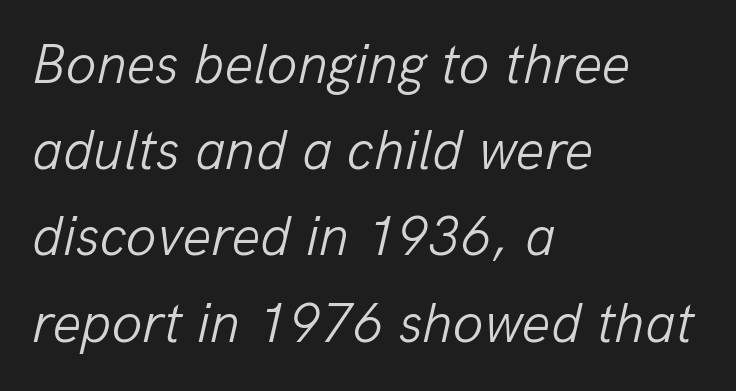
The image shows 56 px light type, italic (leaning right); set left-aligned, normal line spacing (1.54x), normal letter spacing, not underlined; low stroke contrast and a medium x-height.
